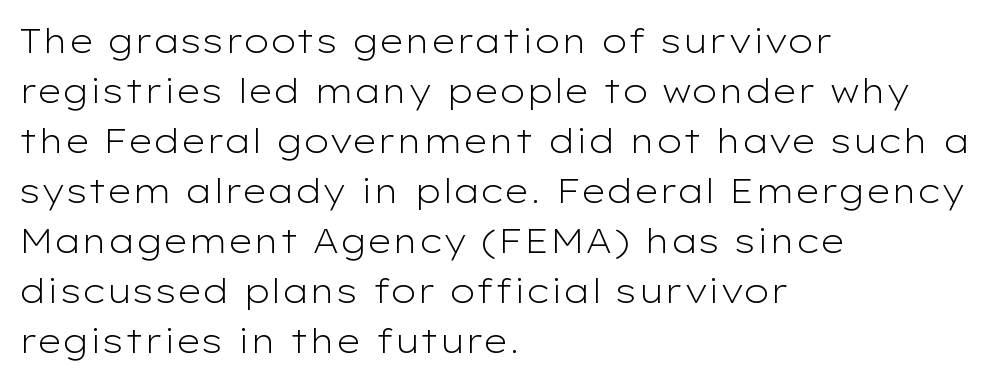
Leading matches the norm, producing a regular column. This rendering features lettering with no underline. Letters have the restrained weight of plain body copy at most. The font family rendered here belongs to the sans-serif group.
